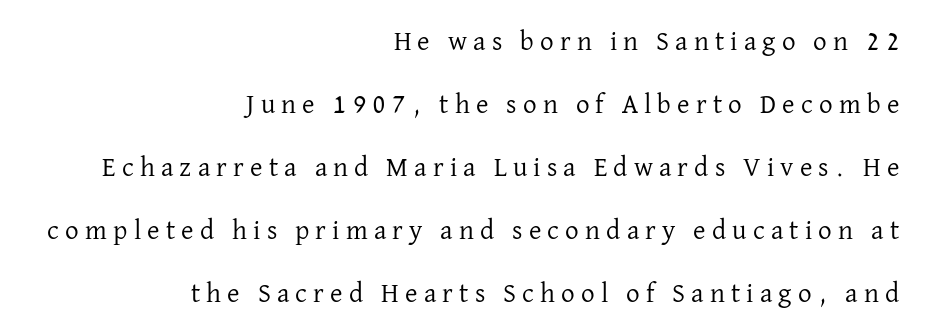
{"italic": "no", "bold": "no", "underline": "no", "align": "right", "line_spacing": "loose", "line_spacing_ratio": 2.33, "letter_spacing": "wide", "letter_spacing_em": 0.23, "glyph_px": 27}
